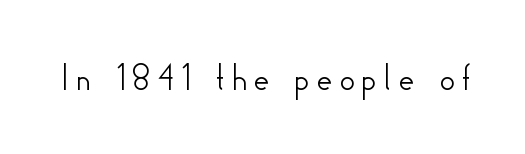
{"serif": "no", "italic": "no", "width": "normal", "stroke_contrast": "low", "x_height": "small", "monospaced": "no", "underline": "no", "glyph_px": 40}
